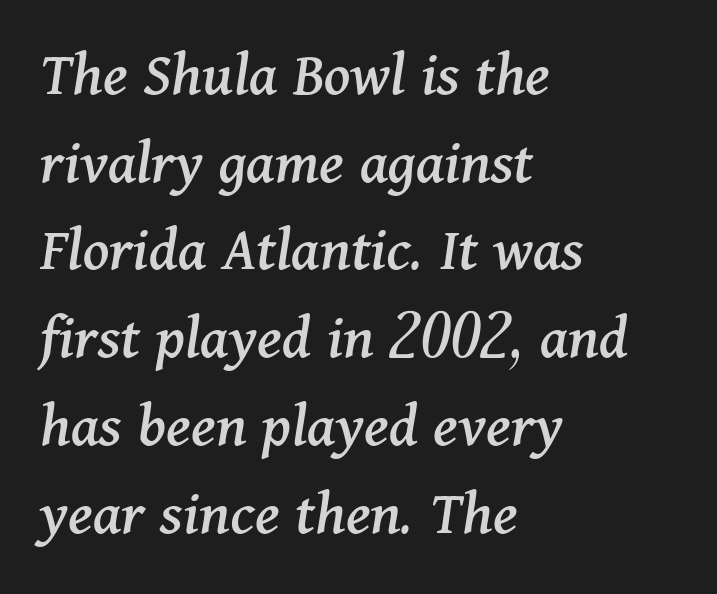
The image shows 65 px serif type, italic (leaning right); set left-aligned, normal line spacing (1.35x), normal letter spacing, not underlined; medium stroke contrast and a medium x-height.
